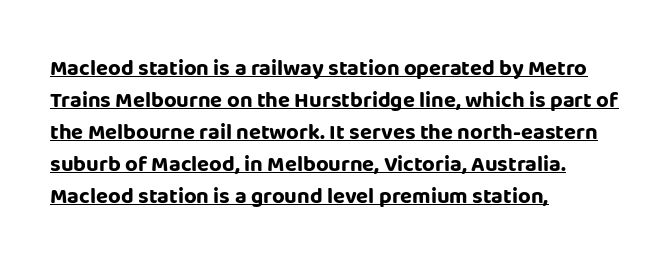
{"italic": "no", "bold": "yes", "underline": "yes", "align": "left", "line_spacing": "normal", "line_spacing_ratio": 1.45, "letter_spacing": "normal", "letter_spacing_em": 0.0, "glyph_px": 22}
